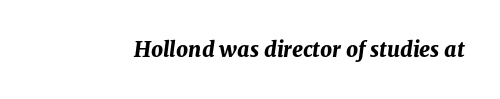
{"italic": "yes", "lean": "right", "slant_degrees": 8, "bold": "yes", "underline": "no", "letter_spacing": "normal", "letter_spacing_em": 0.0, "glyph_px": 21}
